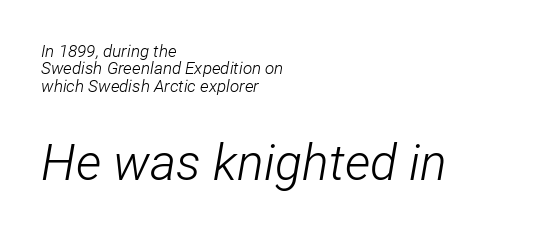
The image shows 50 px light, condensed type, italic (leaning right); set left-aligned, tight line spacing (1.02x), normal letter spacing, not underlined; the second (bottom) block is 2.94x larger; low stroke contrast and a medium x-height.
